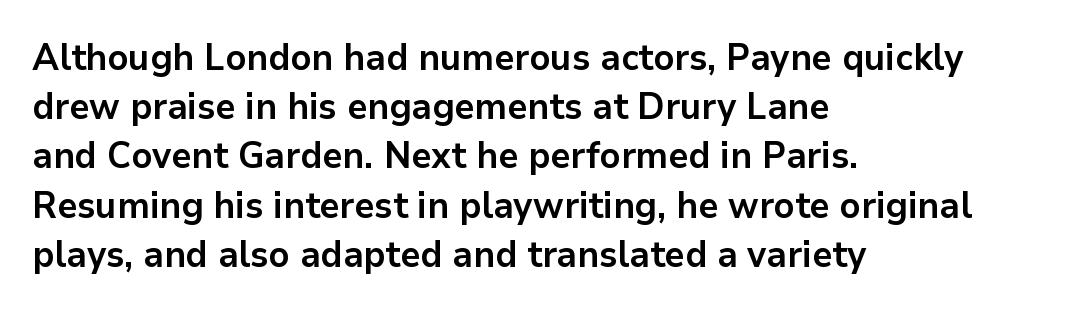
Q: Is the text bold? A: Yes.
Q: Is the text italic (slanted)? A: No, it is upright.
Q: Is the typeface a serif or a sans-serif typeface? A: Sans-serif.
Q: Is the text underlined? A: No.
Q: How is the paragraph aligned? A: Left-aligned.
Q: Is the spacing between letters normal or unusually wide? A: Normal.
Q: Is the spacing between lines tight, normal or loose? A: Normal.
Q: Width (condensed, normal, or wide)? A: Normal.
Q: Stroke contrast? A: Low.
Q: x-height? A: Medium.
Q: Monospaced? A: No.
